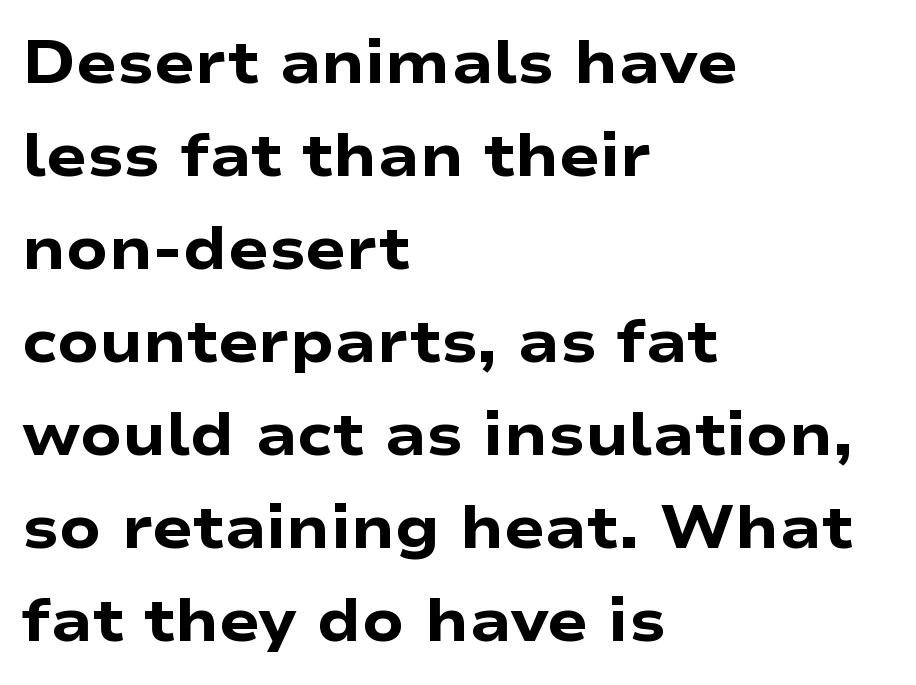
Q: Is the text bold? A: Yes.
Q: Is the text italic (slanted)? A: No, it is upright.
Q: Is the typeface a serif or a sans-serif typeface? A: Sans-serif.
Q: Is the text underlined? A: No.
Q: How is the paragraph aligned? A: Left-aligned.
Q: Is the spacing between letters normal or unusually wide? A: Normal.
Q: Is the spacing between lines tight, normal or loose? A: Normal.
Q: Width (condensed, normal, or wide)? A: Wide.
Q: Stroke contrast? A: Low.
Q: x-height? A: Medium.
Q: Monospaced? A: No.
